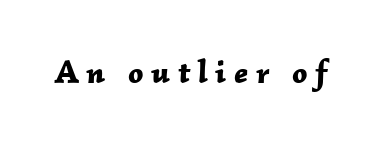
Plenty of ink on the page — the face is bold. Decoration check: the copy has no underline. Each word looks stretched out because of the extra space between its letters. It's the slanting kind of type. The letters advance in unequal steps, a hallmark of proportional type.
